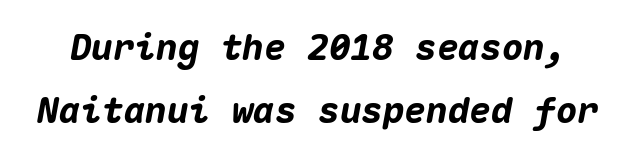
These lines keep a tight, regular rhythm from letter to letter. Summary of weight: heavy, a full bold. Words float on clear page, feet unadorned. Does the lettering tilt? It does — this is italic. Is this a fixed-width face? Yes — each glyph sits in an identical cell.
